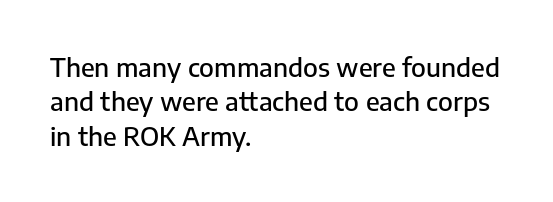
{"italic": "no", "underline": "no", "align": "left", "line_spacing": "normal", "line_spacing_ratio": 1.32, "letter_spacing": "normal", "letter_spacing_em": 0.0, "glyph_px": 26}
